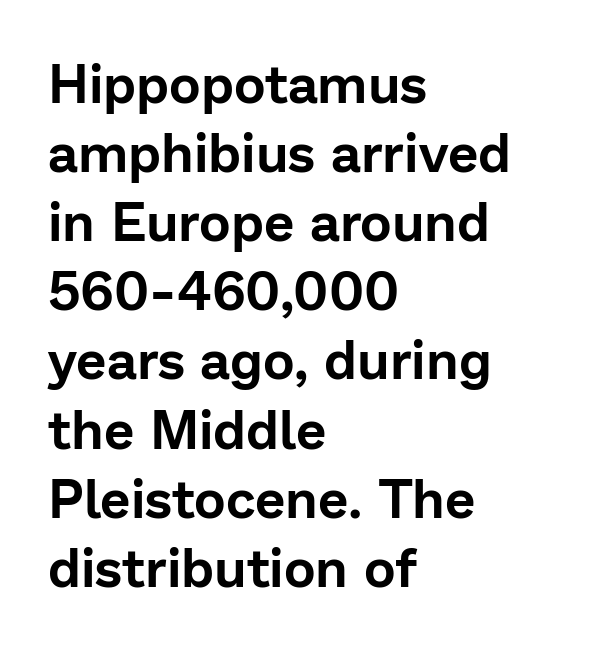
{"serif": "no", "italic": "no", "width": "normal", "stroke_contrast": "low", "x_height": "medium", "monospaced": "no", "underline": "no", "align": "left", "line_spacing": "normal", "line_spacing_ratio": 1.28, "letter_spacing": "normal", "letter_spacing_em": 0.0, "glyph_px": 54}
